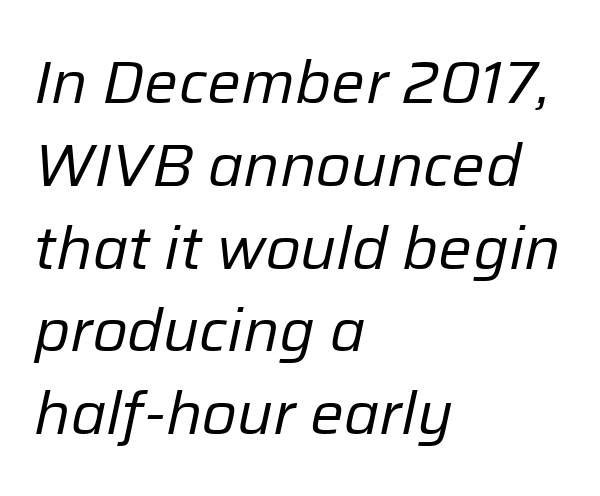
Beneath every word, the page is bare. Here the glyphs are tracked normally, forming tight word shapes. Bold? No — there's no thickening of the strokes. Does the leading feel generous? No, just average.
